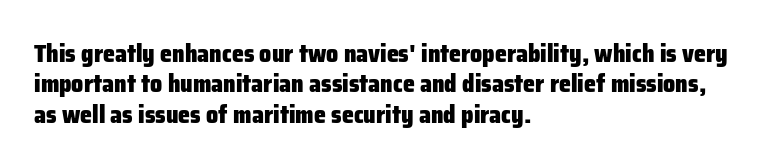
{"italic": "no", "bold": "yes", "underline": "no", "align": "left", "line_spacing": "normal", "line_spacing_ratio": 1.27, "letter_spacing": "normal", "letter_spacing_em": 0.0, "glyph_px": 24}
